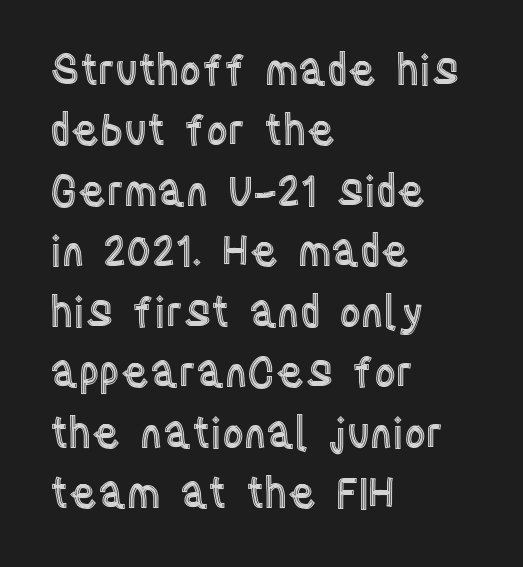
Q: Is the text italic (slanted)? A: No, it is upright.
Q: Is the text underlined? A: No.
Q: How is the paragraph aligned? A: Left-aligned.
Q: Is the spacing between letters normal or unusually wide? A: Normal.
Q: Is the spacing between lines tight, normal or loose? A: Normal.
Q: Width (condensed, normal, or wide)? A: Condensed.
Q: x-height? A: Large.
Q: Monospaced? A: No.
